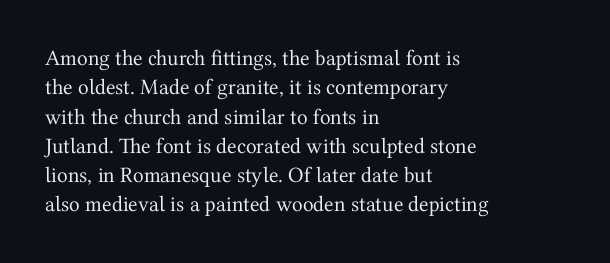
The image shows 22 px text type, upright; set left-aligned, normal line spacing (1.33x), normal letter spacing, not underlined.
